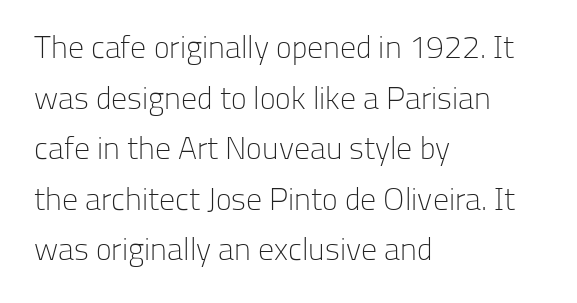
The image shows 32 px light sans-serif type, upright; set left-aligned, normal line spacing (1.58x), normal letter spacing, not underlined; low stroke contrast and a medium x-height.
